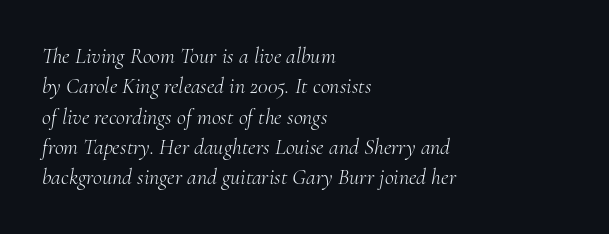
The image shows 22 px text type, italic (leaning right); set left-aligned, normal line spacing (1.38x), normal letter spacing, not underlined.
